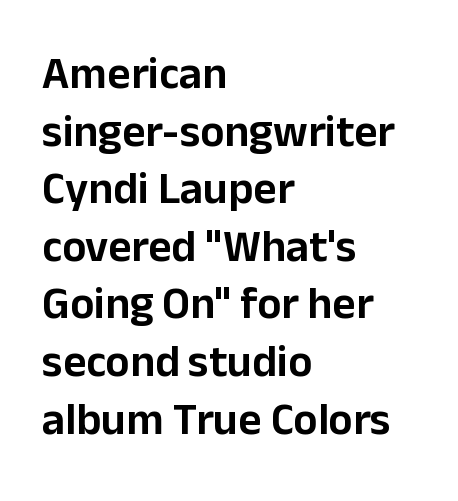
The image shows 45 px sans-serif type, upright; set left-aligned, normal line spacing (1.28x), normal letter spacing, not underlined; low stroke contrast and a medium x-height.
